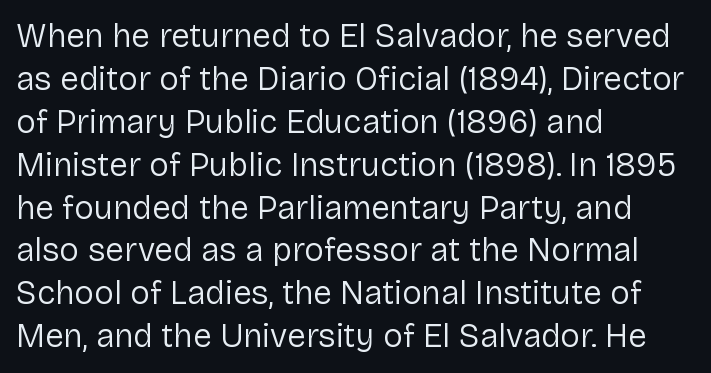
{"serif": "no", "italic": "no", "bold": "no", "weight": "regular", "width": "normal", "stroke_contrast": "low", "x_height": "medium", "monospaced": "no", "underline": "no", "align": "left", "line_spacing": "normal", "line_spacing_ratio": 1.3, "letter_spacing": "normal", "letter_spacing_em": 0.0, "glyph_px": 33}
